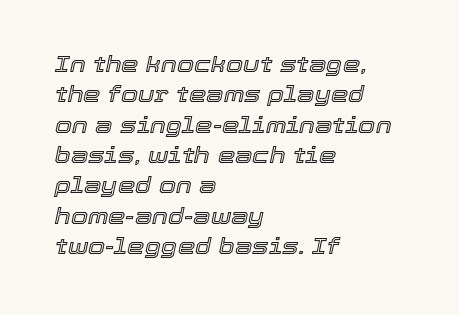
{"italic": "yes", "lean": "right", "slant_degrees": 12, "underline": "no", "align": "left", "line_spacing": "normal", "line_spacing_ratio": 1.38, "letter_spacing": "normal", "letter_spacing_em": 0.0, "glyph_px": 22}
